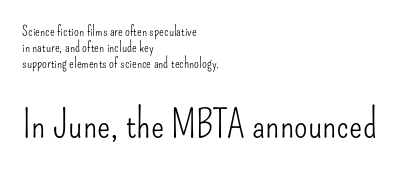
The rendering anchors every line to the left-hand side. Reading top to bottom, the characters get bigger at the block break. Look at the bottom of the vertical strokes: they stop flat, with no serifs. Any mark beneath the type? The region is blank. Is this a heavy cut? Hardly; it is regular or lighter.
